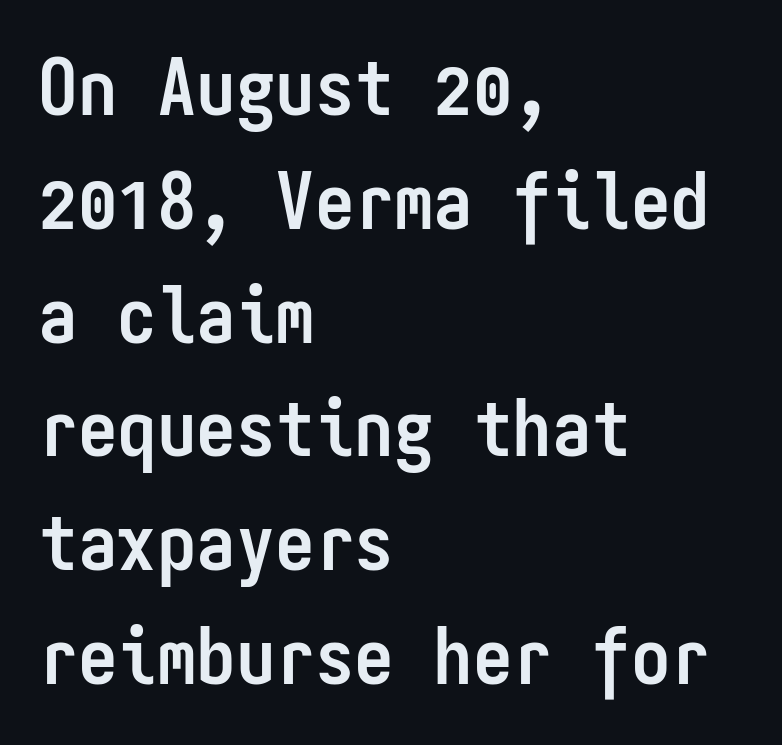
Q: Is the text bold? A: Yes.
Q: Is the text italic (slanted)? A: No, it is upright.
Q: Is the typeface a serif or a sans-serif typeface? A: Sans-serif.
Q: Is the text underlined? A: No.
Q: How is the paragraph aligned? A: Left-aligned.
Q: Is the spacing between letters normal or unusually wide? A: Normal.
Q: Is the spacing between lines tight, normal or loose? A: Normal.
Q: Width (condensed, normal, or wide)? A: Condensed.
Q: Stroke contrast? A: Low.
Q: x-height? A: Medium.
Q: Monospaced? A: Yes.
